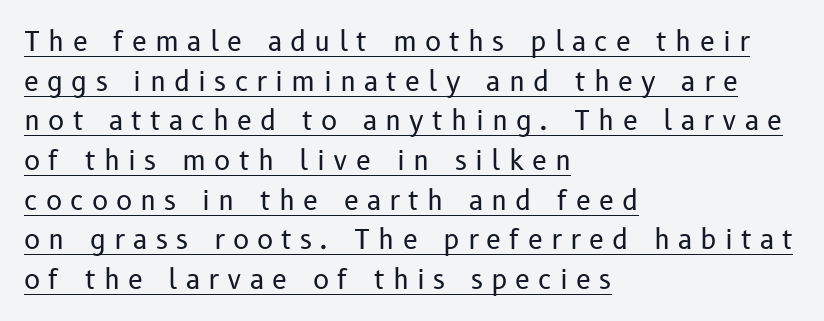
The image shows 27 px text type, upright; set left-aligned, normal line spacing (1.47x), unusually wide letter spacing (+0.3 em), underlined.
